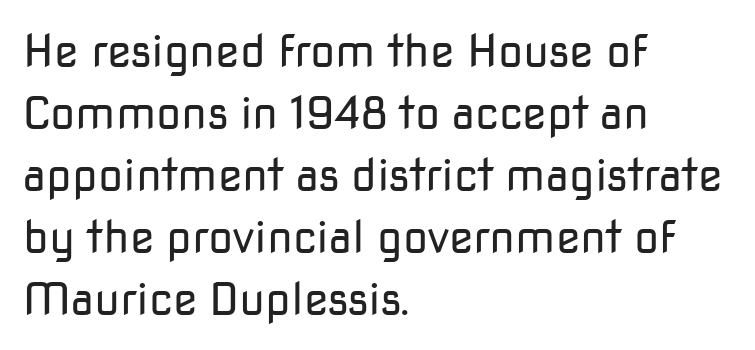
The image shows 45 px regular-weight sans-serif type, upright; set left-aligned, normal line spacing (1.38x), normal letter spacing, not underlined; low stroke contrast and a medium x-height.
